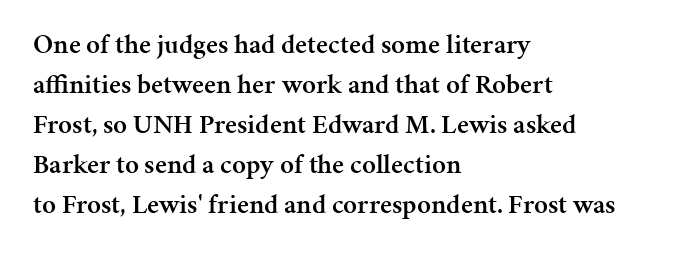
Q: Is the text bold? A: Semi-bold.
Q: Is the text italic (slanted)? A: No, it is upright.
Q: Is the text underlined? A: No.
Q: How is the paragraph aligned? A: Left-aligned.
Q: Is the spacing between letters normal or unusually wide? A: Normal.
Q: Is the spacing between lines tight, normal or loose? A: Normal.
